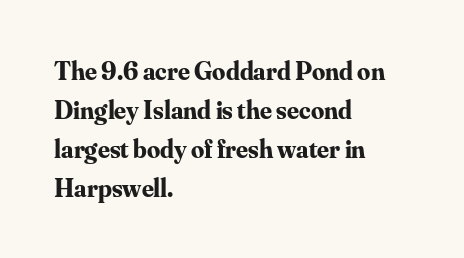
Q: Is the text bold? A: Yes.
Q: Is the text italic (slanted)? A: No, it is upright.
Q: Is the text underlined? A: No.
Q: How is the paragraph aligned? A: Left-aligned.
Q: Is the spacing between letters normal or unusually wide? A: Normal.
Q: Is the spacing between lines tight, normal or loose? A: Normal.
